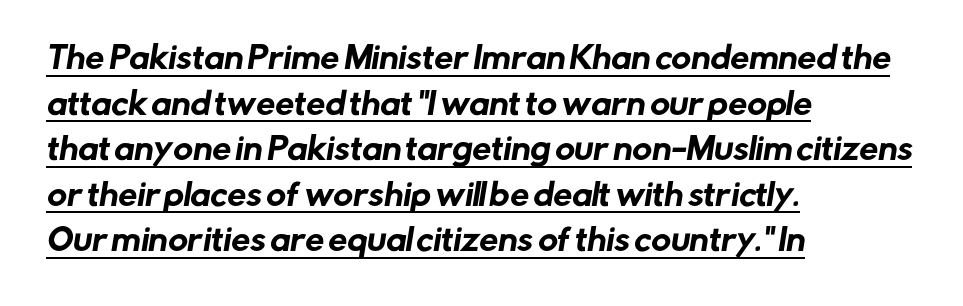
The image shows 30 px sans-serif type; set left-aligned, normal line spacing (1.52x), normal letter spacing, underlined; low stroke contrast and a medium x-height.
